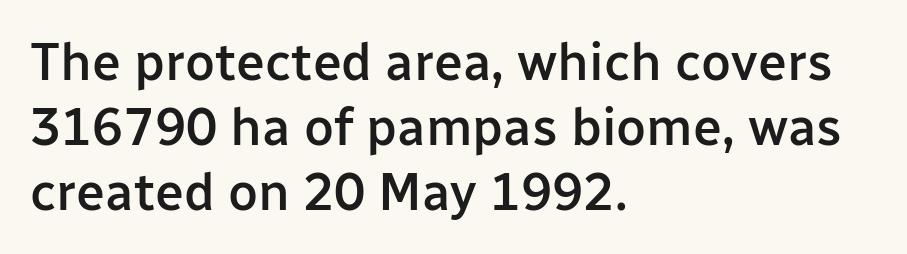
{"serif": "no", "italic": "no", "bold": "semi", "weight": "semibold", "width": "normal", "stroke_contrast": "low", "x_height": "medium", "monospaced": "no", "underline": "no", "align": "left", "line_spacing": "normal", "line_spacing_ratio": 1.25, "letter_spacing": "normal", "letter_spacing_em": 0.0, "glyph_px": 52}
